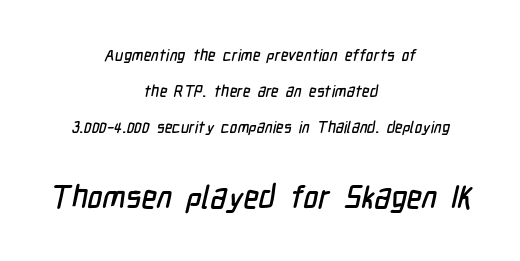
Of the two passages, the one underneath uses the larger point size. You could fit nearly another row in the gap between these rows. Both edges are ragged and mirror each other, which tells us the setting is centered. Note: no serifs on the glyphs. Inter-character spacing is left at the font's built-in metrics. Each letter keeps its own natural width here, so spacing adapts to shape.
